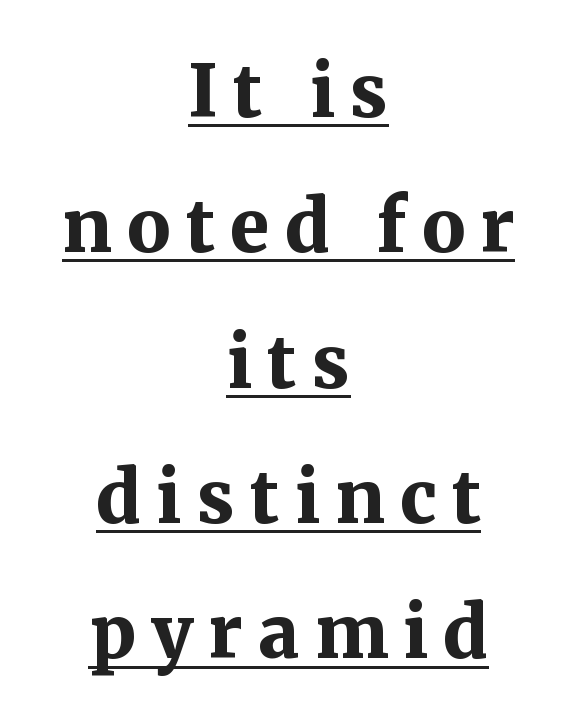
The rendering uses the underline text-decoration. Quick note: not italic, upright. The letters are spread apart with noticeably loose tracking. The passage shown is typeset with a serif family.
